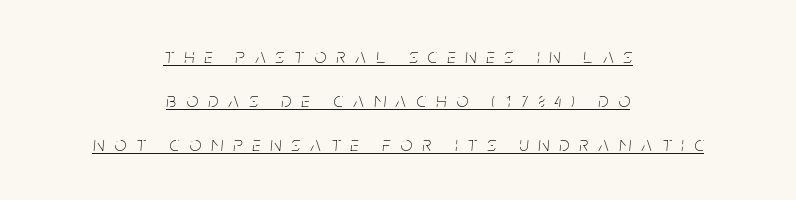
Each new line begins a long way beneath the previous one. Students, observe the line beneath the letters — that is underlining. Observe the wide spacing: letters keep a clear distance from each other. A quiet, ordinary-to-light weight characterises the typeface. Horizontally, the lines are justified to the midpoint only. The passage shown leans; its letterforms are oblique.
